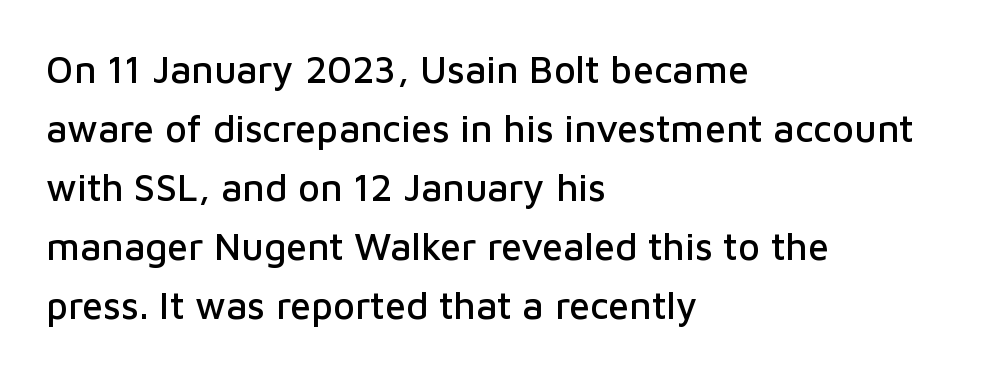
{"serif": "no", "italic": "no", "width": "normal", "stroke_contrast": "low", "x_height": "medium", "monospaced": "no", "underline": "no", "align": "left", "line_spacing": "normal", "line_spacing_ratio": 1.55, "letter_spacing": "normal", "letter_spacing_em": 0.0, "glyph_px": 38}
